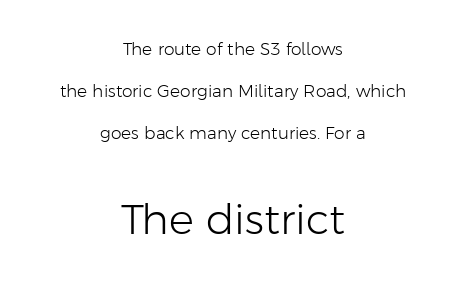
These lines stand farther apart than default settings would place them. Notice how the stems are strictly vertical — no italics here. This is sans-serif lettering, the kind often seen on screens and signage. Rule under the text: the space is simply empty.
